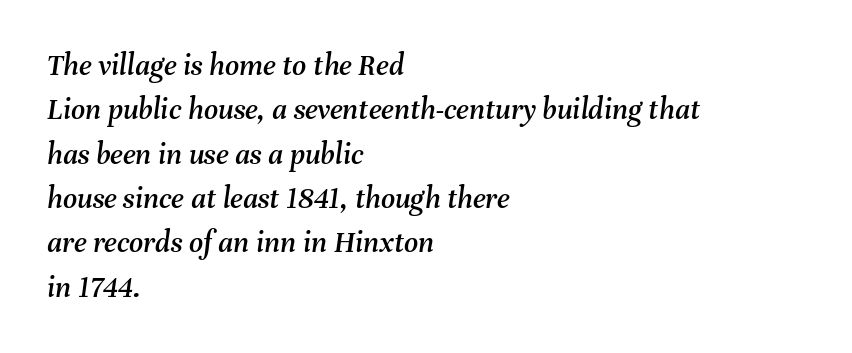
{"italic": "yes", "lean": "right", "slant_degrees": 8, "width": "normal", "stroke_contrast": "medium", "x_height": "medium", "monospaced": "no", "underline": "no", "align": "left", "line_spacing": "normal", "line_spacing_ratio": 1.43, "letter_spacing": "normal", "letter_spacing_em": 0.0, "glyph_px": 31}
